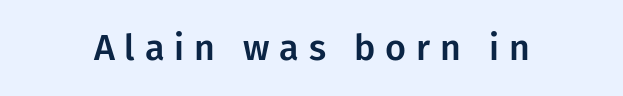
The image shows 36 px sans-serif type, upright; set unusually wide letter spacing (+0.27 em), not underlined; low stroke contrast and a medium x-height.
